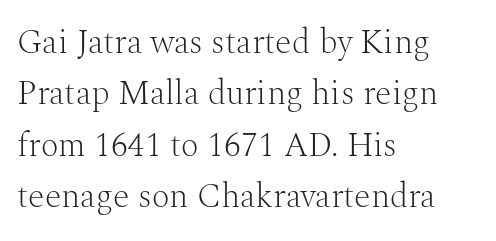
Q: Is the text bold? A: No.
Q: Is the text italic (slanted)? A: No, it is upright.
Q: Is the typeface a serif or a sans-serif typeface? A: Serif.
Q: Is the text underlined? A: No.
Q: How is the paragraph aligned? A: Left-aligned.
Q: Is the spacing between letters normal or unusually wide? A: Normal.
Q: Is the spacing between lines tight, normal or loose? A: Normal.
Q: Width (condensed, normal, or wide)? A: Normal.
Q: Stroke contrast? A: Medium.
Q: x-height? A: Medium.
Q: Monospaced? A: No.
